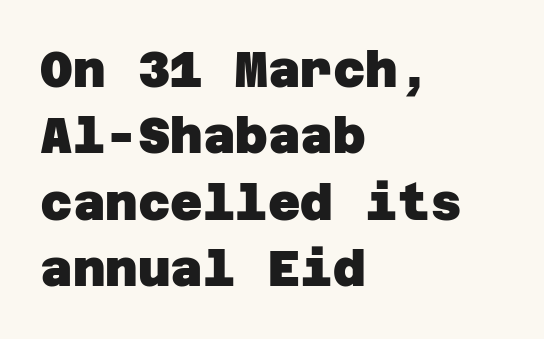
Successive baselines arrive at the customary interval. Between one letter and the next there's only the usual sliver of space. Check the space under the baseline: it is left empty. To sum up the face: it is a sans, with no serifs.
